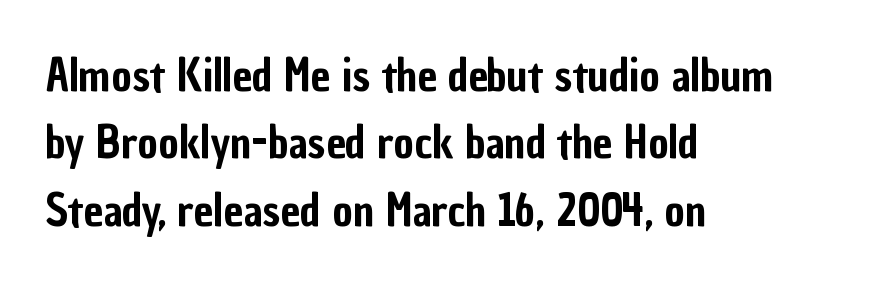
{"serif": "no", "italic": "no", "width": "condensed", "stroke_contrast": "low", "x_height": "medium", "monospaced": "no", "underline": "no", "align": "left", "line_spacing": "normal", "line_spacing_ratio": 1.53, "letter_spacing": "normal", "letter_spacing_em": 0.0, "glyph_px": 44}
